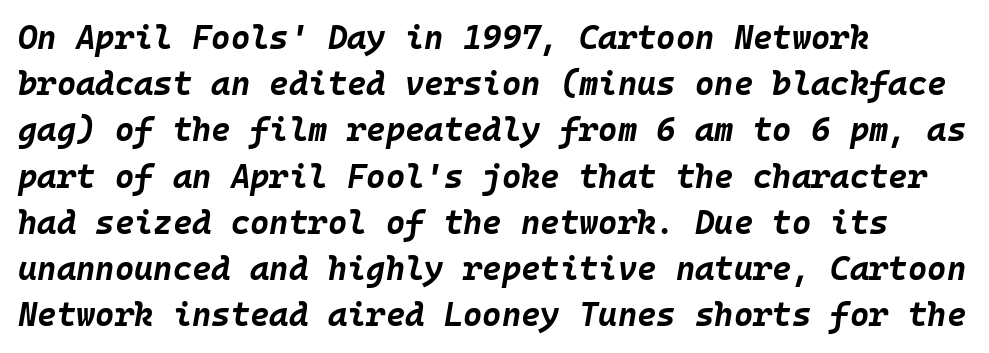
The image shows 33 px bold type, italic (leaning right), monospaced; set left-aligned, normal line spacing (1.4x), normal letter spacing, not underlined; low stroke contrast and a large x-height.
